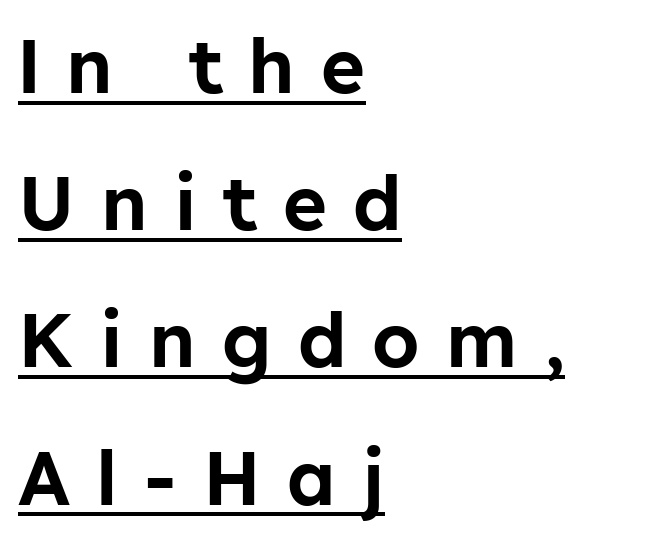
The image shows 75 px sans-serif type, upright; set left-aligned, line spacing 1.83x, unusually wide letter spacing (+0.35 em), underlined; low stroke contrast and a medium x-height.
